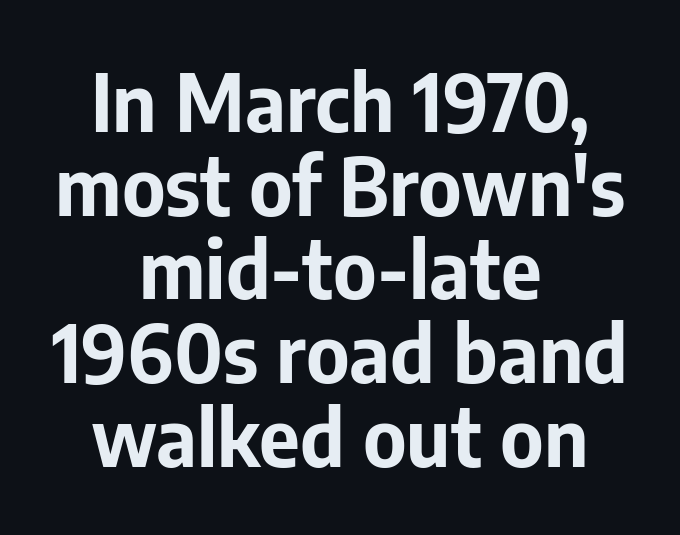
{"serif": "no", "italic": "no", "bold": "yes", "weight": "bold", "width": "normal", "stroke_contrast": "low", "x_height": "medium", "monospaced": "no", "underline": "no", "align": "center", "line_spacing": "tight", "line_spacing_ratio": 1.06, "letter_spacing": "normal", "letter_spacing_em": 0.0, "glyph_px": 79}
